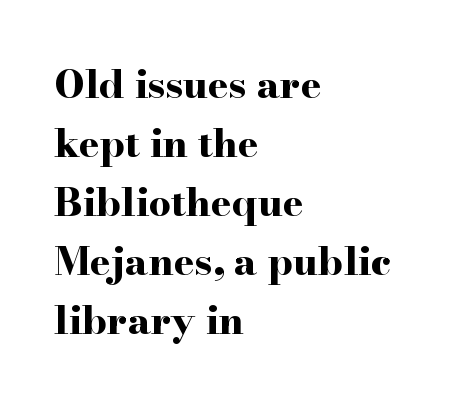
The image shows 39 px bold, wide serif type, upright; set left-aligned, normal line spacing (1.51x), normal letter spacing, not underlined; high stroke contrast and a small x-height.
